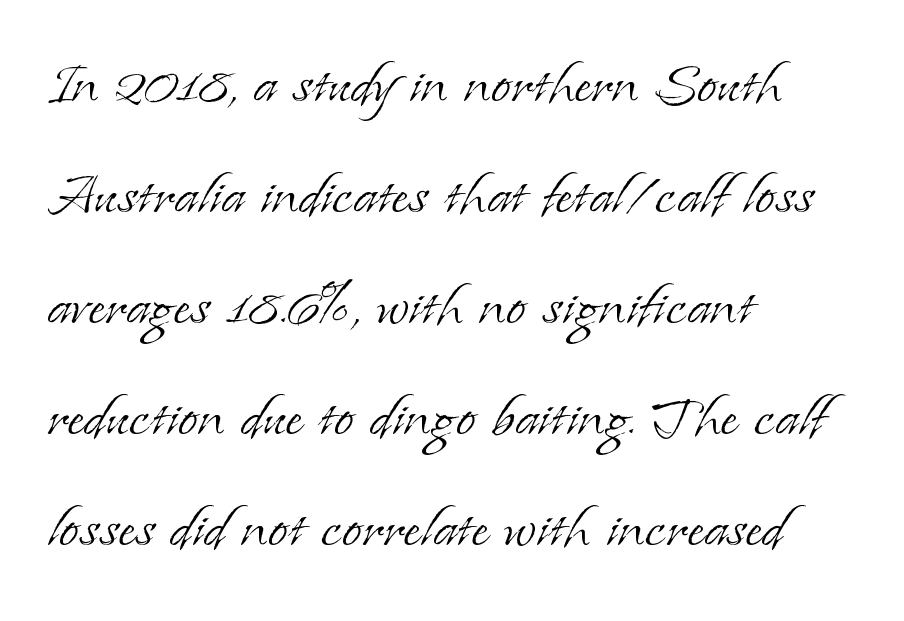
The image shows 72 px light serif type; set left-aligned, normal line spacing (1.54x), normal letter spacing, not underlined; low stroke contrast and a small x-height.
